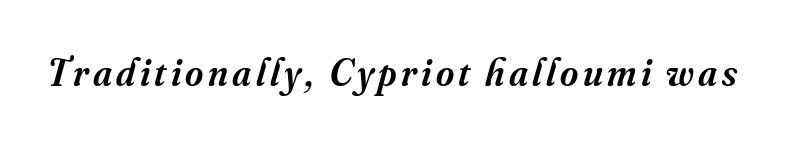
Q: Is the text bold? A: Semi-bold.
Q: Is the text italic (slanted)? A: Yes, it leans right by about 16 degrees.
Q: Is the typeface a serif or a sans-serif typeface? A: Serif.
Q: Is the text underlined? A: No.
Q: Width (condensed, normal, or wide)? A: Normal.
Q: Stroke contrast? A: Medium.
Q: x-height? A: Small.
Q: Monospaced? A: No.
